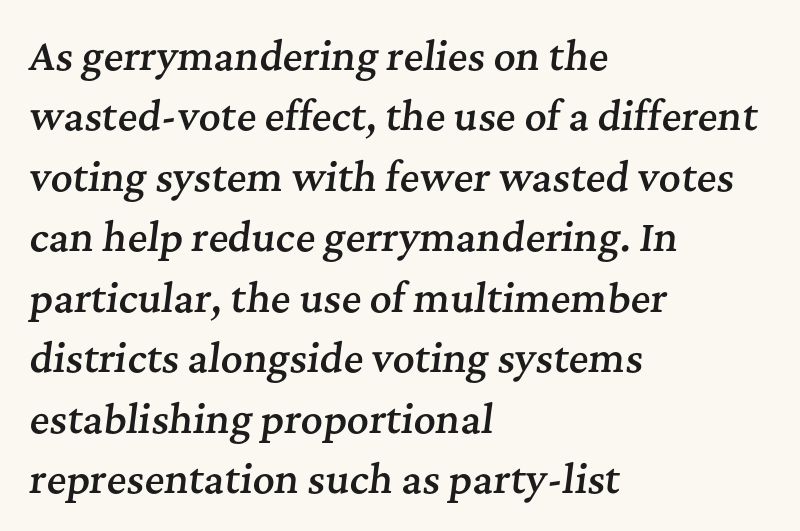
Nothing unusual about the tracking: characters are spaced as the font intends. Leftover space on each line is placed entirely after the last word. Any mark beneath the type? The region is blank. If you measured baseline to baseline, you'd find a middling distance.
